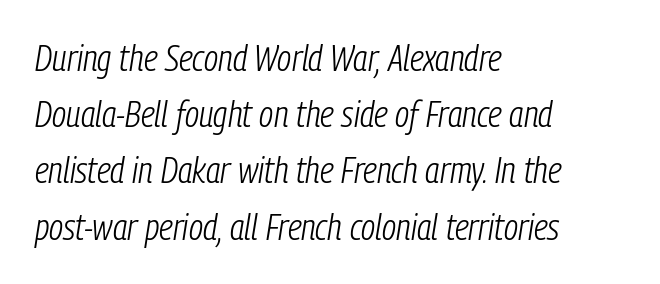
Q: Is the text bold? A: No.
Q: Is the text italic (slanted)? A: Yes, it leans right by about 9 degrees.
Q: Is the text underlined? A: No.
Q: How is the paragraph aligned? A: Left-aligned.
Q: Is the spacing between letters normal or unusually wide? A: Normal.
Q: Is the spacing between lines tight, normal or loose? A: Normal.
Q: Width (condensed, normal, or wide)? A: Condensed.
Q: Stroke contrast? A: Low.
Q: x-height? A: Medium.
Q: Monospaced? A: No.
